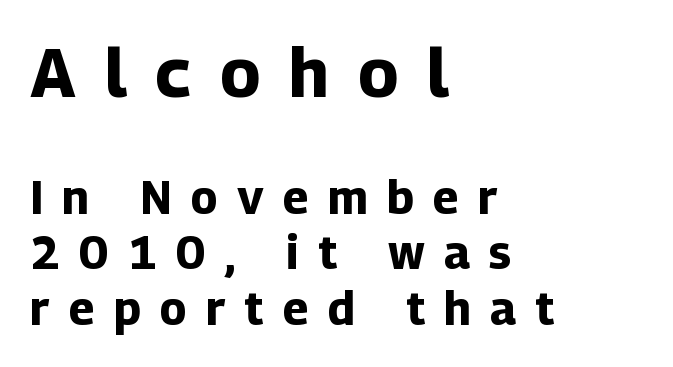
Type style note: lacks serifs. The letters are spread apart with noticeably loose tracking. Characters remain perfectly vertical along every line. The typesetter chose a ragged-right arrangement here.
